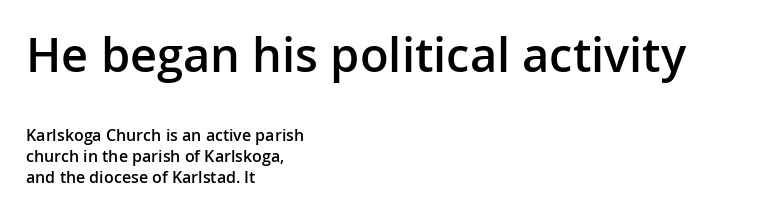
Is this a fixed-width face? No — the glyphs have proportional, varying widths. Spacing between characters is what you'd get straight out of the box. The earlier block is typeset at a bigger size than the later block. Notice how descenders clear the ascenders below comfortably — that's standard leading. This sample uses an upright cut, with every glyph sitting square on the baseline. Only glyphs here, with clear space below each row.
